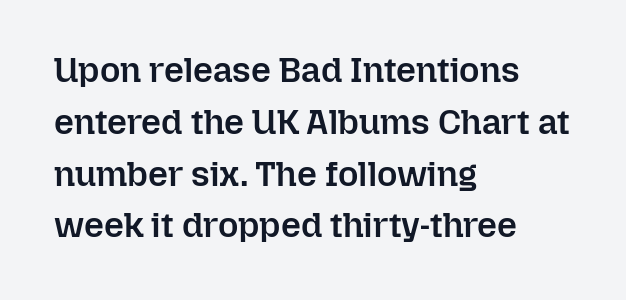
{"italic": "no", "bold": "semi", "weight": "semibold", "width": "normal", "stroke_contrast": "low", "x_height": "medium", "monospaced": "no", "underline": "no", "align": "left", "line_spacing": "normal", "line_spacing_ratio": 1.48, "letter_spacing": "normal", "letter_spacing_em": 0.0, "glyph_px": 35}
